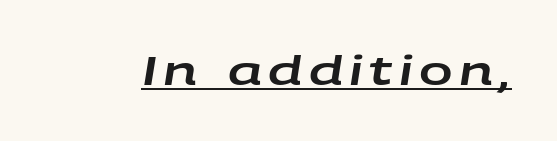
Q: Is the text italic (slanted)? A: Yes, it leans right by about 9 degrees.
Q: Is the text underlined? A: Yes.
Q: Width (condensed, normal, or wide)? A: Wide.
Q: Stroke contrast? A: Low.
Q: x-height? A: Large.
Q: Monospaced? A: No.
